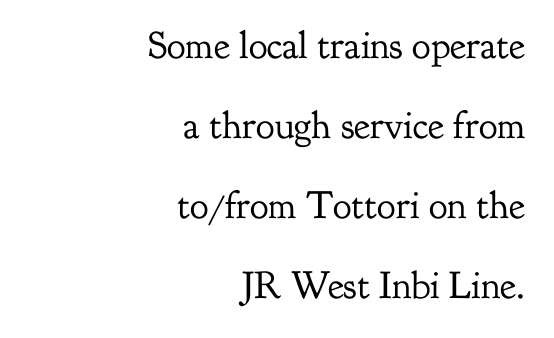
Q: Is the text bold? A: No.
Q: Is the text italic (slanted)? A: No, it is upright.
Q: Is the typeface a serif or a sans-serif typeface? A: Serif.
Q: Is the text underlined? A: No.
Q: How is the paragraph aligned? A: Right-aligned.
Q: Is the spacing between letters normal or unusually wide? A: Normal.
Q: Is the spacing between lines tight, normal or loose? A: Loose.
Q: Width (condensed, normal, or wide)? A: Normal.
Q: Stroke contrast? A: Low.
Q: x-height? A: Small.
Q: Monospaced? A: No.
